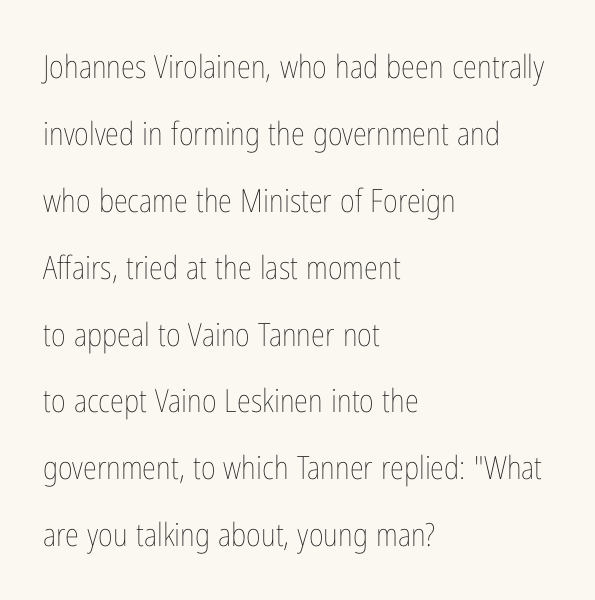
The image shows 32 px thin, condensed type, upright; set left-aligned, loose line spacing (2.09x), normal letter spacing, not underlined; low stroke contrast and a medium x-height.
